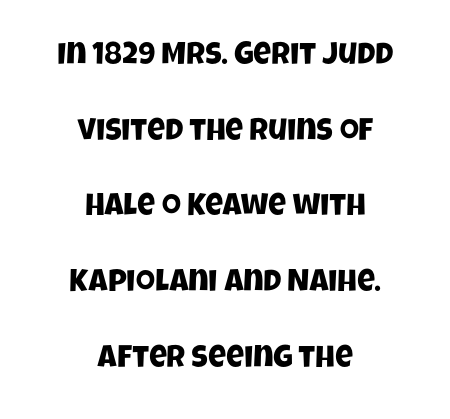
Rows of type keep a wide berth in the vertical direction. Looks like regular typesetting: each glyph gets only the width it needs. Words float on clear page, feet unadorned. The passage is arranged like a title page — every line centered. The characters display no serif detailing; their extremities are plain.
